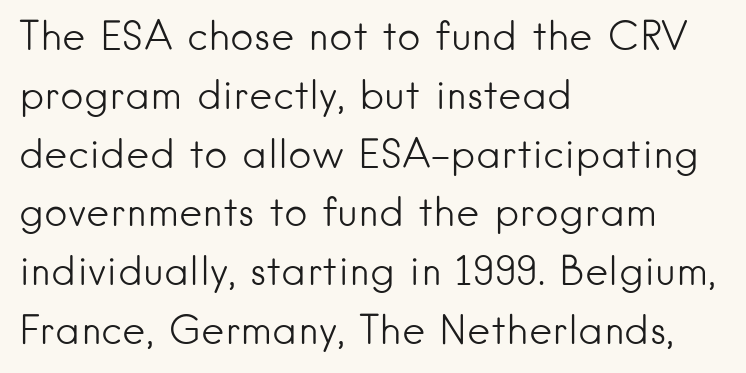
{"serif": "no", "italic": "no", "bold": "no", "weight": "light", "width": "normal", "stroke_contrast": "low", "x_height": "small", "monospaced": "no", "underline": "no", "align": "left", "line_spacing": "normal", "line_spacing_ratio": 1.47, "letter_spacing": "normal", "letter_spacing_em": 0.0, "glyph_px": 40}
